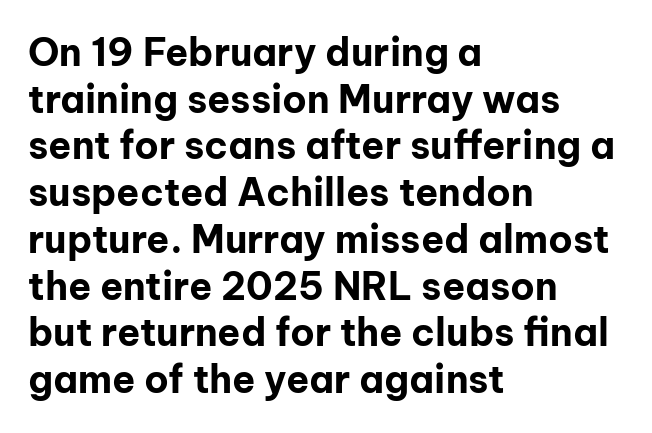
The specimen reads as upright at a glance. Unmarked baselines from the first word to the last. There is no visible air inserted between adjacent glyphs. Is this a fixed-width face? No — the glyphs have proportional, varying widths.
